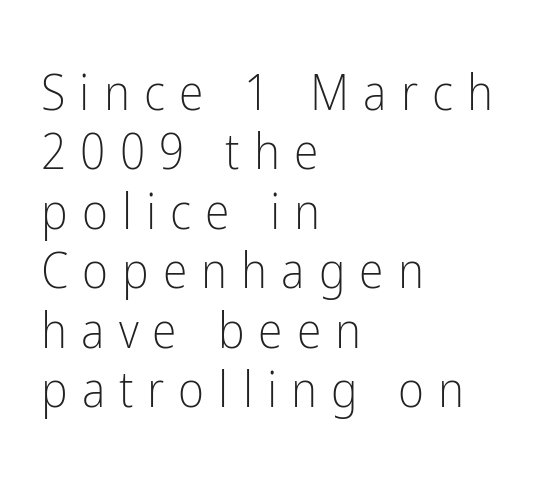
Q: Is the text bold? A: No.
Q: Is the text italic (slanted)? A: No, it is upright.
Q: Is the typeface a serif or a sans-serif typeface? A: Sans-serif.
Q: Is the text underlined? A: No.
Q: How is the paragraph aligned? A: Left-aligned.
Q: Is the spacing between letters normal or unusually wide? A: Unusually wide.
Q: Width (condensed, normal, or wide)? A: Condensed.
Q: Stroke contrast? A: Low.
Q: x-height? A: Medium.
Q: Monospaced? A: No.
